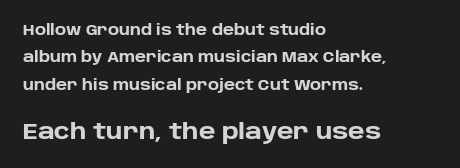
How are the letters spaced? Ordinarily, with no added tracking. You could fit nearly another row in the gap between these rows. Compare the two chunks: the lower has the greater cap height. Designer's note — italics off, roman on.
